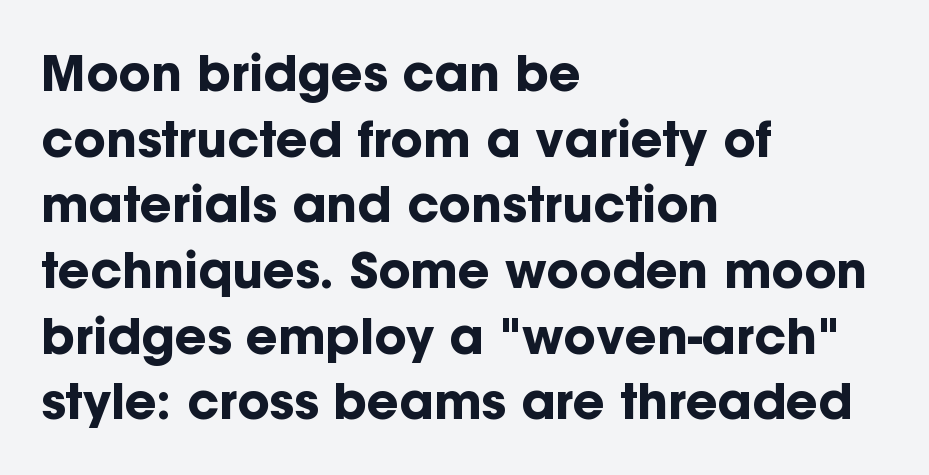
Line beginnings align vertically; line endings do not. Descenders hang freely into open space. I'd describe the lettering as bold — thick and assertive. A typesetter would call this proportional, since set widths differ per character.
